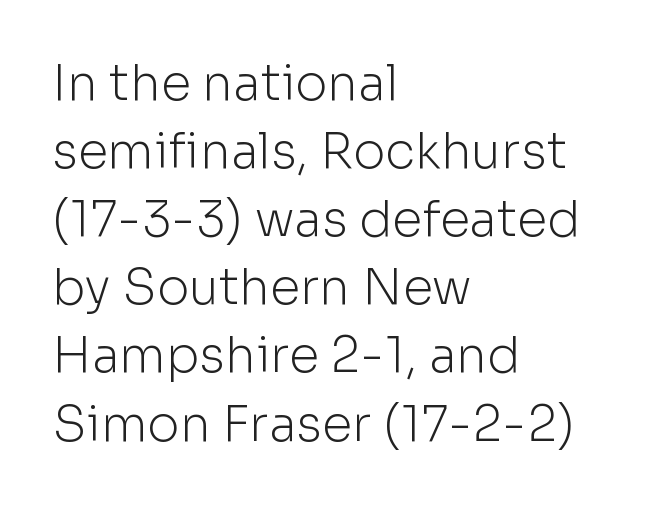
The image shows 49 px light sans-serif type, upright; set left-aligned, normal line spacing (1.39x), normal letter spacing, not underlined; low stroke contrast and a medium x-height.
